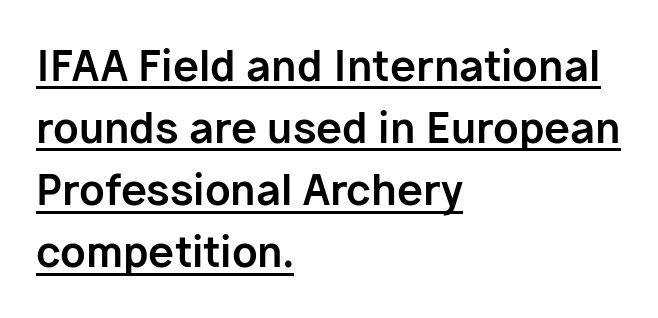
You'd pick this weight for a headline — it's a proper bold. Descenders here cross a horizontal rule under the line. The rendering shows plain stroke endings on the letterforms — a sans-serif design. No extra tracking has been applied to these lines. The leading is moderate, giving the passage an even texture. Varying glyph widths throughout — classic text-font behaviour.
